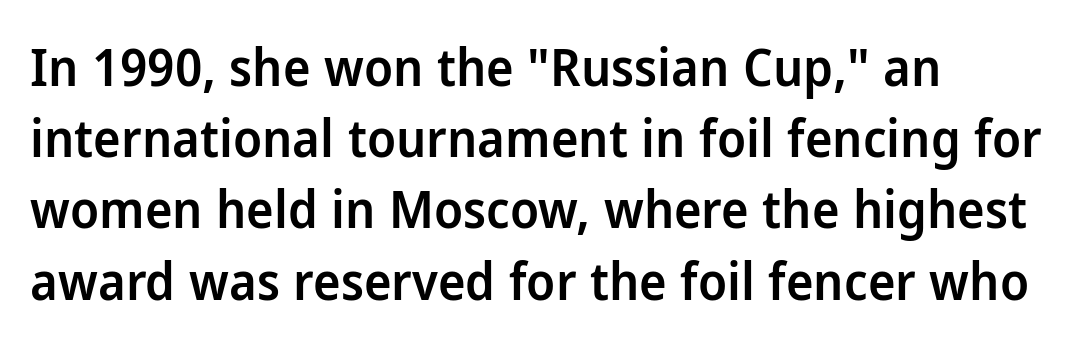
Caption: multi-line text, flush left, ragged right. Does the leading feel generous? No, just average. The space directly below the letters is spotless. This sample uses plain, unmodified letter spacing. Typographically, this falls in the sans-serif category. These lines carry some extra weight — a demibold, not a full bold.
